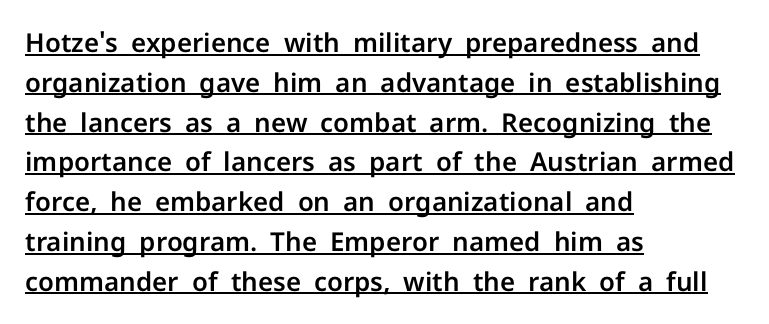
Like a heading marked for emphasis, these lines bear an underscore. Characters remain perfectly vertical along every line. The rendering uses a moderate line-height, typical for paragraphs. Honestly, the letter spacing is just normal — you wouldn't notice it. Reading down the block, your eye returns to a fixed left position each line.
